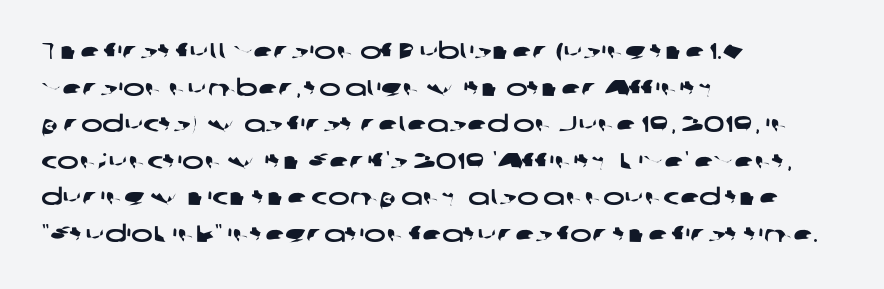
Q: Is the text underlined? A: No.
Q: How is the paragraph aligned? A: Left-aligned.
Q: Is the spacing between letters normal or unusually wide? A: Normal.
Q: Is the spacing between lines tight, normal or loose? A: Normal.
